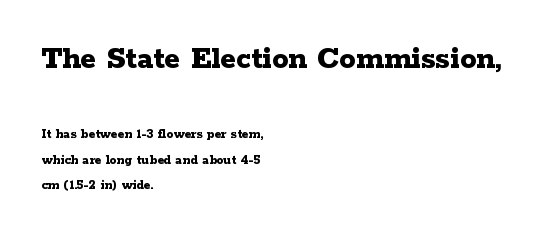
Q: Is the text bold? A: Yes.
Q: Is the text italic (slanted)? A: No, it is upright.
Q: Is the typeface a serif or a sans-serif typeface? A: Serif.
Q: Is the text underlined? A: No.
Q: How is the paragraph aligned? A: Left-aligned.
Q: Is the spacing between letters normal or unusually wide? A: Normal.
Q: Which block of text is set in a larger size, the first (top) or the second (bottom)? A: The first (top) one.
Q: Width (condensed, normal, or wide)? A: Wide.
Q: Stroke contrast? A: Low.
Q: x-height? A: Medium.
Q: Monospaced? A: No.
